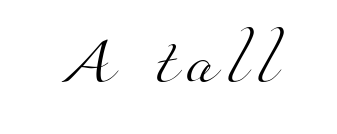
Q: Is the text bold? A: No.
Q: Is the typeface a serif or a sans-serif typeface? A: Serif.
Q: Is the text underlined? A: No.
Q: Is the spacing between letters normal or unusually wide? A: Unusually wide.
Q: Width (condensed, normal, or wide)? A: Normal.
Q: Stroke contrast? A: Medium.
Q: x-height? A: Small.
Q: Monospaced? A: No.
